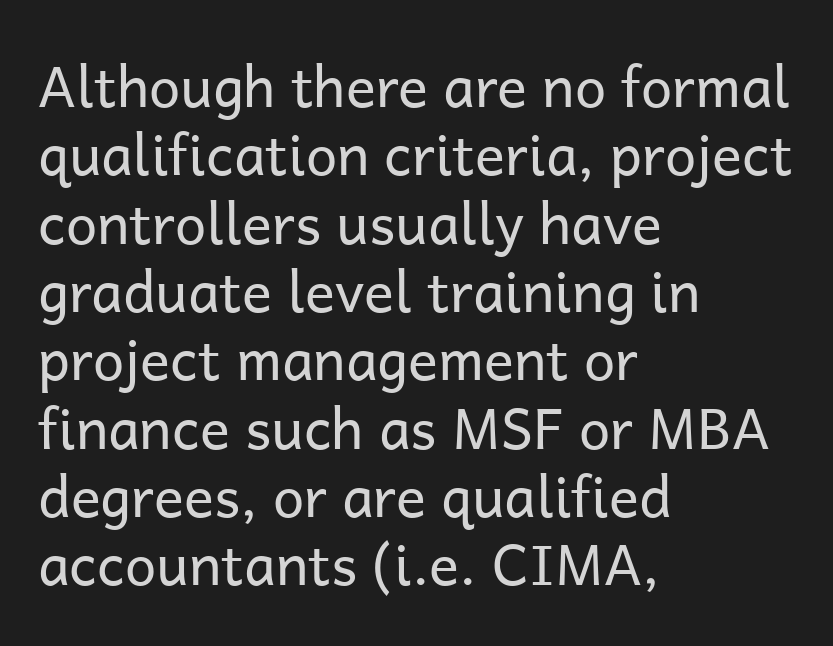
{"serif": "no", "italic": "no", "bold": "no", "weight": "regular", "width": "normal", "stroke_contrast": "low", "x_height": "medium", "monospaced": "no", "underline": "no", "align": "left", "line_spacing_ratio": 1.22, "letter_spacing": "normal", "letter_spacing_em": 0.0, "glyph_px": 56}
